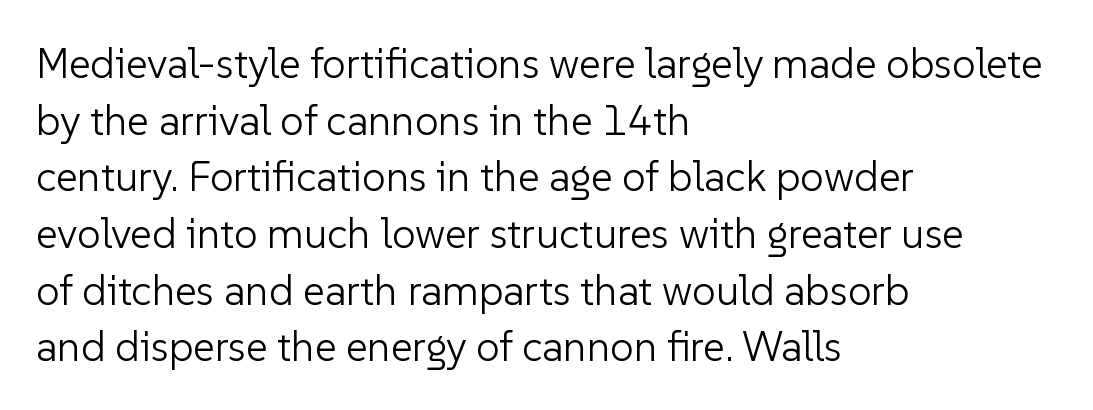
Q: Is the text bold? A: No.
Q: Is the text italic (slanted)? A: No, it is upright.
Q: Is the typeface a serif or a sans-serif typeface? A: Sans-serif.
Q: Is the text underlined? A: No.
Q: How is the paragraph aligned? A: Left-aligned.
Q: Is the spacing between letters normal or unusually wide? A: Normal.
Q: Is the spacing between lines tight, normal or loose? A: Normal.
Q: Width (condensed, normal, or wide)? A: Normal.
Q: Stroke contrast? A: Low.
Q: x-height? A: Medium.
Q: Monospaced? A: No.
